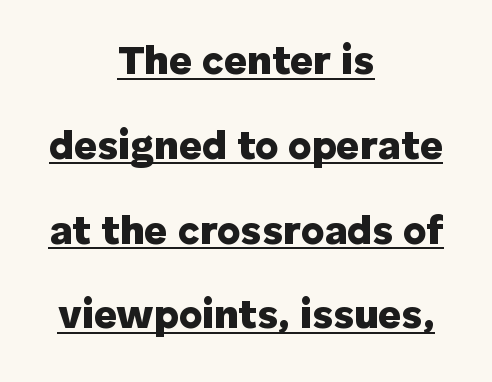
{"serif": "no", "italic": "no", "bold": "yes", "weight": "heavy", "width": "normal", "stroke_contrast": "low", "x_height": "medium", "monospaced": "no", "underline": "yes", "align": "center", "line_spacing": "loose", "line_spacing_ratio": 2.12, "letter_spacing": "normal", "letter_spacing_em": 0.0, "glyph_px": 40}
